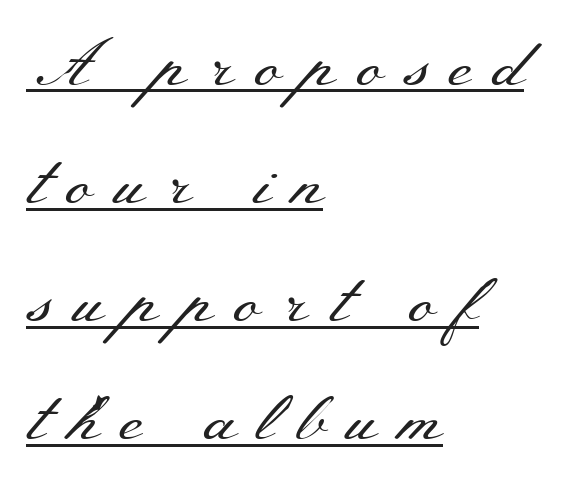
{"serif": "yes", "bold": "no", "weight": "regular", "width": "wide", "stroke_contrast": "medium", "x_height": "small", "monospaced": "no", "underline": "yes", "align": "left", "line_spacing_ratio": 1.79, "letter_spacing": "wide", "letter_spacing_em": 0.31, "glyph_px": 66}
